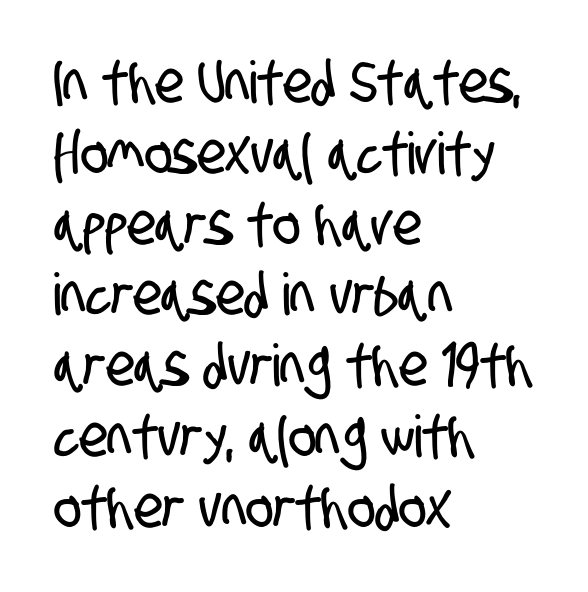
The image shows 58 px condensed sans-serif type; set left-aligned, line spacing 1.22x, normal letter spacing, not underlined; low stroke contrast and a large x-height.
